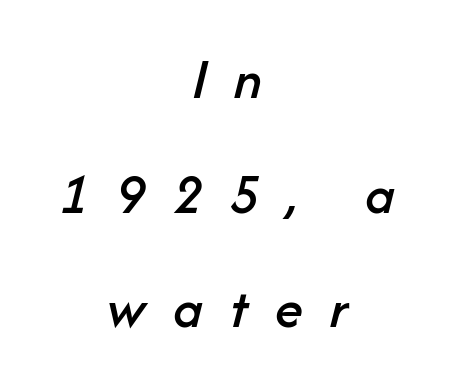
The paragraph has two soft edges and a firm central axis. Think of a printed novel: that variable character pitch is what you see here. This is oblique type, the kind used for emphasis or titles. Unmarked baselines from the first word to the last. This sample trades compactness for vertical openness between lines.
